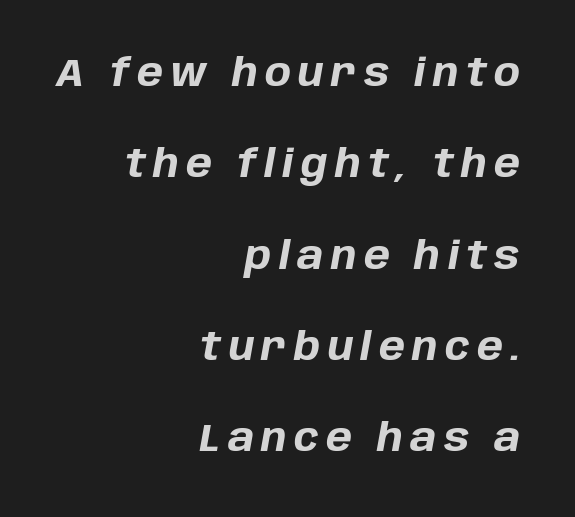
{"italic": "yes", "lean": "right", "slant_degrees": 10, "bold": "yes", "weight": "bold", "width": "normal", "stroke_contrast": "low", "x_height": "large", "monospaced": "no", "underline": "no", "align": "right", "line_spacing": "loose", "line_spacing_ratio": 2.34, "glyph_px": 39}
